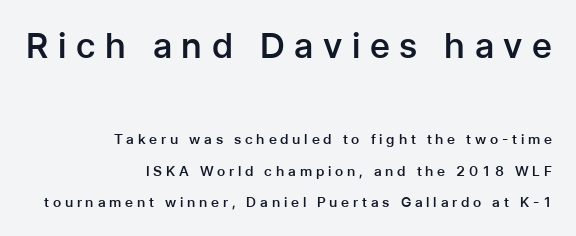
Do the letters lean? They stand straight. The passage shown begins with its larger block and ends with its smaller one. Words appear elongated and porous because spacing is wide. Compared with an ordinary text face, these strokes are moderately heavier — a semibold.
